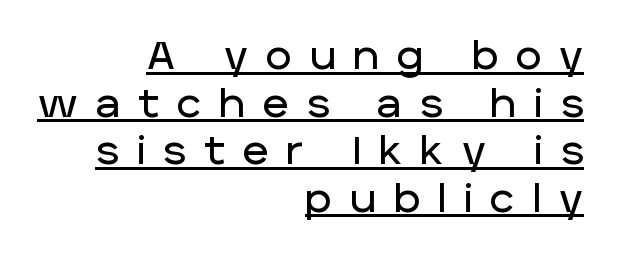
Each line ends at the same right margin while the left side varies. Compared with undecorated copy, this sample adds a rule below the words. These lines are rendered in a variable-pitch font. Italic? Not at all — the glyphs are vertical. The passage shown is typeset with a sans-serif family. Glyph-to-glyph distance is far greater than everyday printed text.
